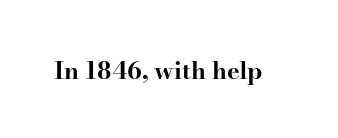
{"italic": "no", "bold": "yes", "underline": "no", "letter_spacing": "normal", "letter_spacing_em": 0.0, "glyph_px": 24}
